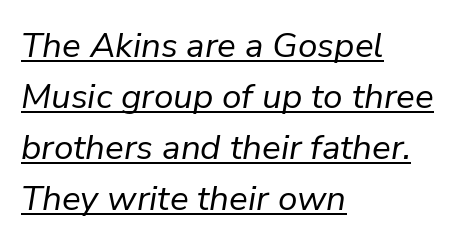
Q: Is the text bold? A: No.
Q: Is the text italic (slanted)? A: Yes, it leans right by about 9 degrees.
Q: Is the text underlined? A: Yes.
Q: How is the paragraph aligned? A: Left-aligned.
Q: Is the spacing between letters normal or unusually wide? A: Normal.
Q: Is the spacing between lines tight, normal or loose? A: Normal.
Q: Width (condensed, normal, or wide)? A: Normal.
Q: Stroke contrast? A: Low.
Q: x-height? A: Medium.
Q: Monospaced? A: No.
